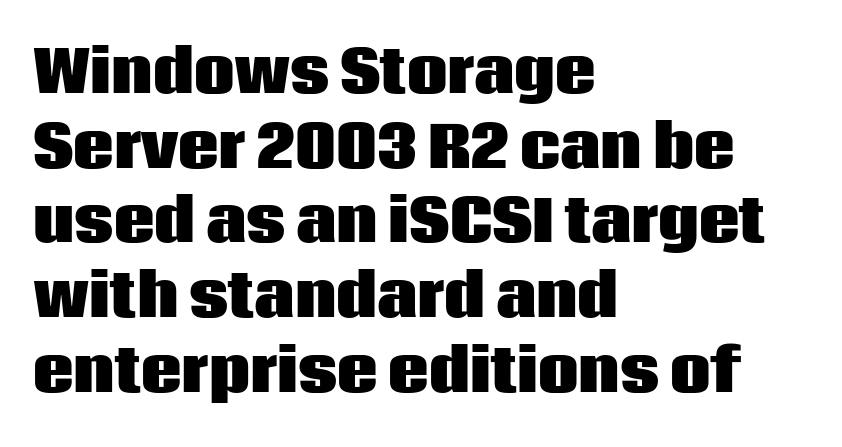
Layout note: lines flush left. Honestly, there is no underline to notice here at all. This sample uses an upright cut, with every glyph sitting square on the baseline. The glyphs in this specimen are sans serif.
